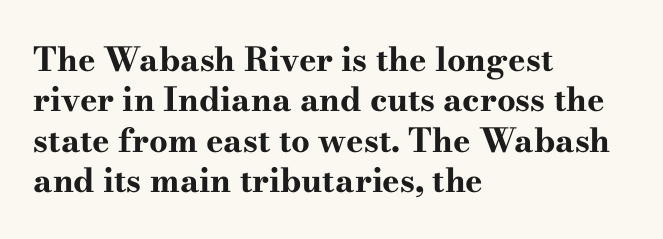
The image shows 33 px bold, wide serif type, upright; set left-aligned, line spacing 1.22x, normal letter spacing, not underlined; high stroke contrast and a small x-height.
